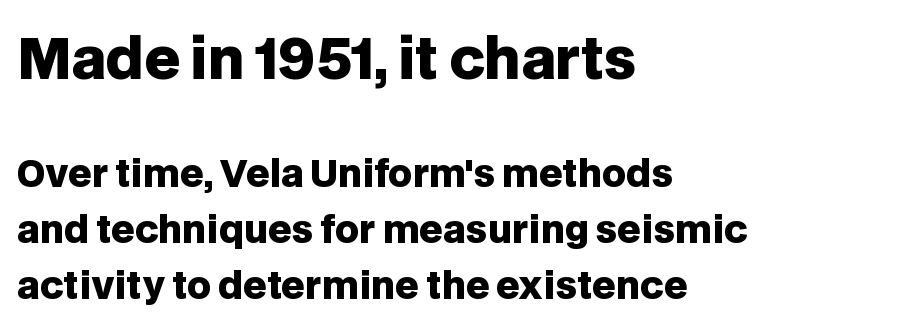
The image shows 56 px heavy sans-serif type, upright; set left-aligned, normal line spacing (1.51x), normal letter spacing, not underlined; the first (top) block is 1.51x larger; low stroke contrast and a large x-height.
